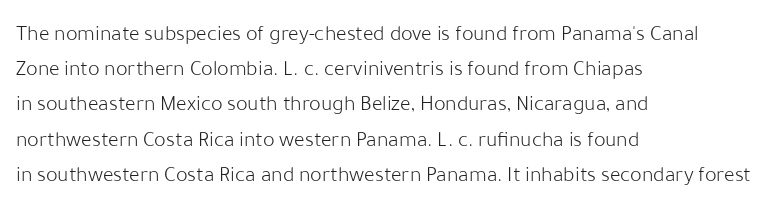
{"italic": "no", "bold": "no", "underline": "no", "align": "left", "line_spacing": "normal", "line_spacing_ratio": 1.6, "letter_spacing": "normal", "letter_spacing_em": 0.0, "glyph_px": 22}
